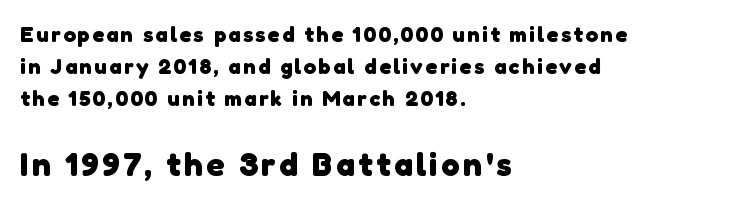
Q: Is the text bold? A: Yes.
Q: Is the typeface a serif or a sans-serif typeface? A: Sans-serif.
Q: Is the text underlined? A: No.
Q: How is the paragraph aligned? A: Left-aligned.
Q: Is the spacing between lines tight, normal or loose? A: Normal.
Q: Which block of text is set in a larger size, the first (top) or the second (bottom)? A: The second (bottom) one.
Q: Width (condensed, normal, or wide)? A: Normal.
Q: Stroke contrast? A: Low.
Q: x-height? A: Medium.
Q: Monospaced? A: No.
